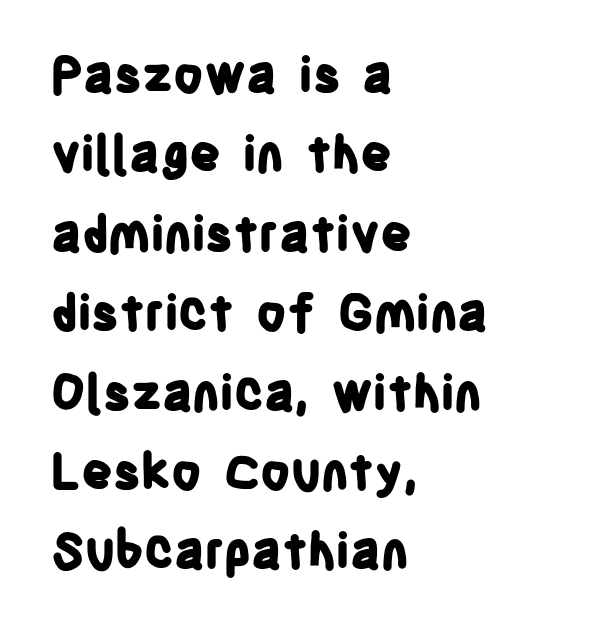
Q: Is the text bold? A: Yes.
Q: Is the text italic (slanted)? A: No, it is upright.
Q: Is the typeface a serif or a sans-serif typeface? A: Sans-serif.
Q: Is the text underlined? A: No.
Q: How is the paragraph aligned? A: Left-aligned.
Q: Is the spacing between letters normal or unusually wide? A: Normal.
Q: Is the spacing between lines tight, normal or loose? A: Normal.
Q: Width (condensed, normal, or wide)? A: Condensed.
Q: Stroke contrast? A: Low.
Q: x-height? A: Large.
Q: Monospaced? A: No.
